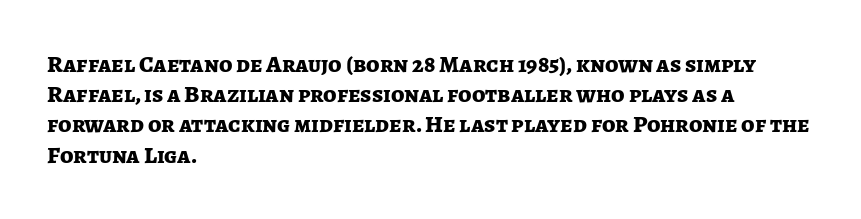
Q: Is the text bold? A: Yes.
Q: Is the text italic (slanted)? A: No, it is upright.
Q: Is the text underlined? A: No.
Q: How is the paragraph aligned? A: Left-aligned.
Q: Is the spacing between letters normal or unusually wide? A: Normal.
Q: Is the spacing between lines tight, normal or loose? A: Normal.
